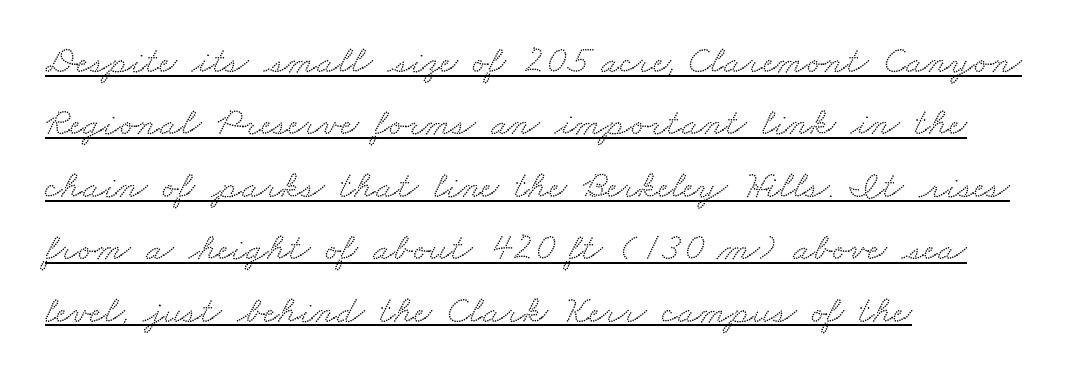
Q: Is the typeface a serif or a sans-serif typeface? A: Serif.
Q: Is the text underlined? A: Yes.
Q: How is the paragraph aligned? A: Left-aligned.
Q: Is the spacing between letters normal or unusually wide? A: Normal.
Q: Is the spacing between lines tight, normal or loose? A: Normal.
Q: Width (condensed, normal, or wide)? A: Wide.
Q: Stroke contrast? A: Low.
Q: x-height? A: Small.
Q: Monospaced? A: No.
